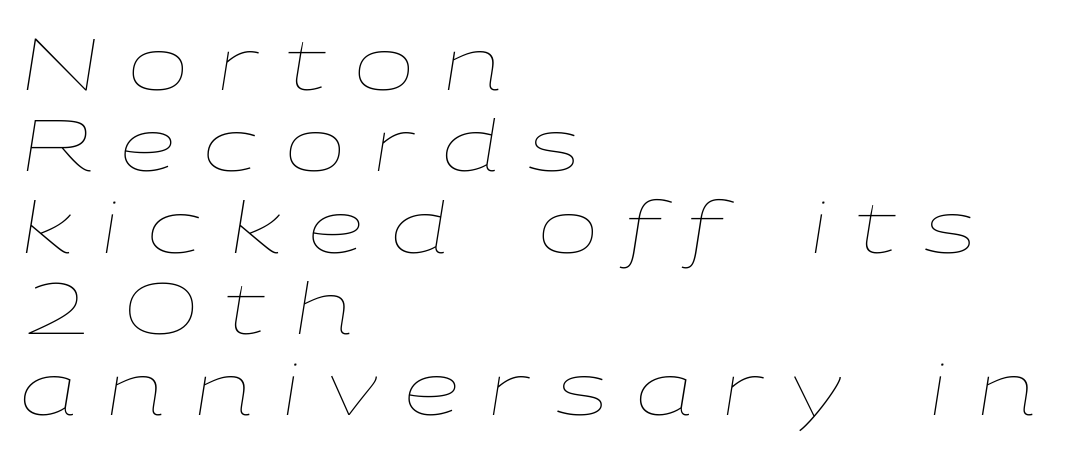
Q: Is the text bold? A: No.
Q: Is the text italic (slanted)? A: Yes, it leans right by about 9 degrees.
Q: Is the text underlined? A: No.
Q: How is the paragraph aligned? A: Left-aligned.
Q: Is the spacing between letters normal or unusually wide? A: Unusually wide.
Q: Is the spacing between lines tight, normal or loose? A: Tight.
Q: Width (condensed, normal, or wide)? A: Wide.
Q: Stroke contrast? A: Low.
Q: x-height? A: Medium.
Q: Monospaced? A: No.
